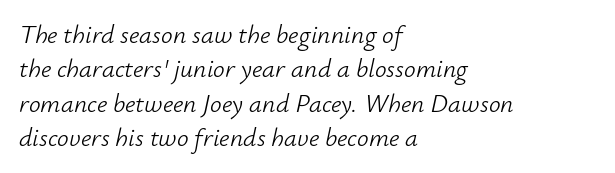
{"italic": "yes", "lean": "right", "slant_degrees": 12, "bold": "no", "underline": "no", "align": "left", "line_spacing": "normal", "line_spacing_ratio": 1.32, "letter_spacing": "normal", "letter_spacing_em": 0.0, "glyph_px": 26}
